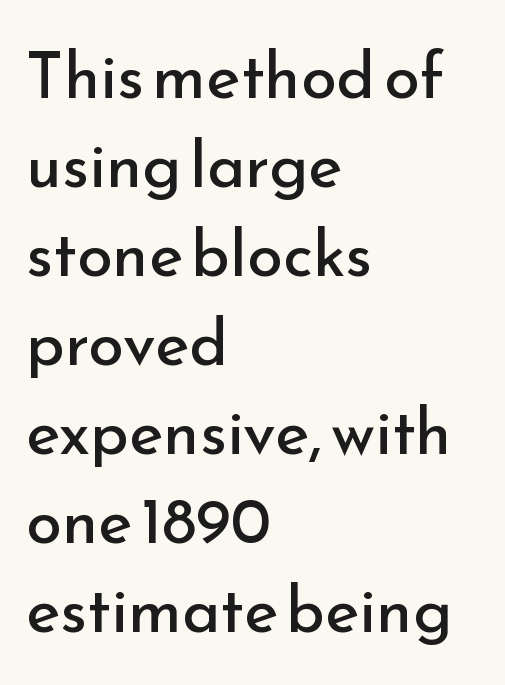
The image shows 65 px regular-weight sans-serif type, upright; set left-aligned, normal line spacing (1.37x), normal letter spacing, not underlined; low stroke contrast and a small x-height.
